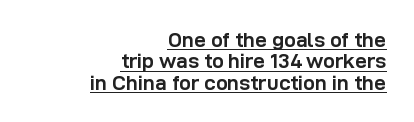
The letters stand straight up with perfectly vertical stems. You could barely slide anything between these rows. Stroke thickness is high; the sample reads as a true bold. The text block is weighted toward the right margin, trailing off unevenly leftward. The specimen includes a rule beneath the text block's lines. Spacing between characters is what you'd get straight out of the box.
